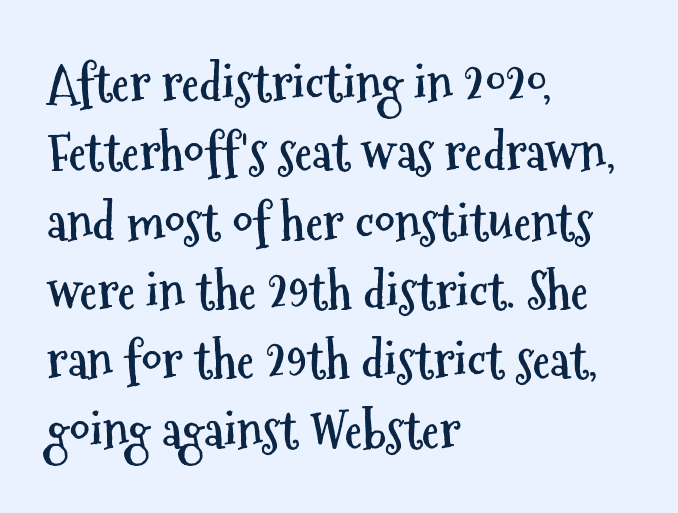
Each word holds together tightly as a unit, with standard inter-letter gaps. Does the leading feel generous? No, just average. Serif or sans? Sans — the stroke terminals are bare. The typography opts for an upright posture over an oblique one. The rag falls on the right side of this text block.
